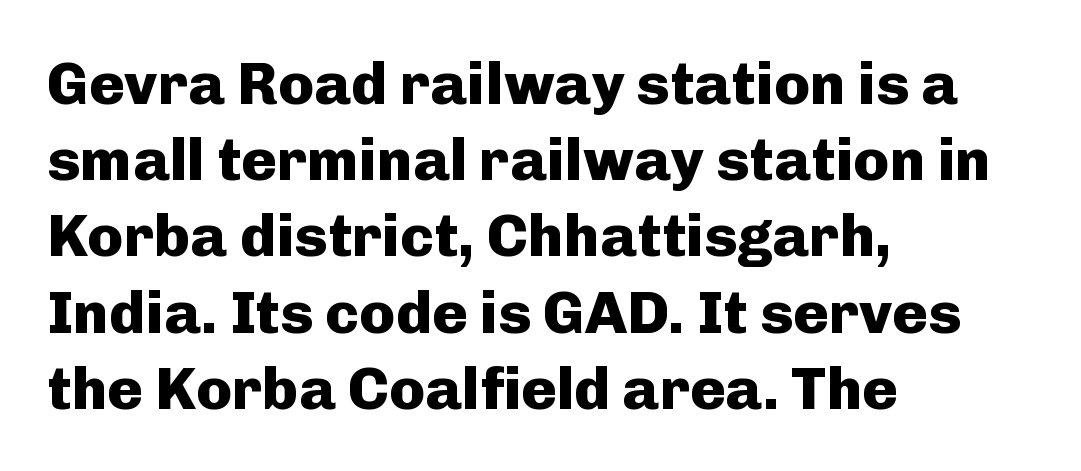
The image shows 60 px heavy sans-serif type, upright; set left-aligned, normal line spacing (1.27x), normal letter spacing, not underlined; low stroke contrast and a medium x-height.
